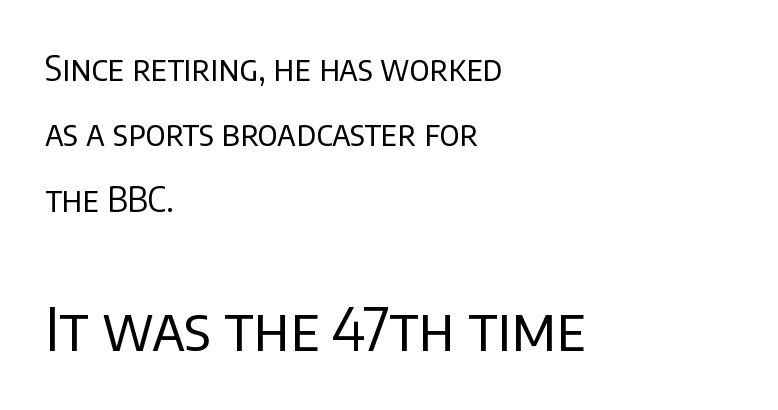
{"serif": "no", "italic": "no", "bold": "no", "weight": "regular", "width": "normal", "stroke_contrast": "low", "x_height": "large", "monospaced": "no", "underline": "no", "align": "left", "line_spacing": "loose", "line_spacing_ratio": 1.92, "letter_spacing": "normal", "letter_spacing_em": 0.0, "larger_block": "second", "size_ratio": 1.76, "glyph_px": 60}
